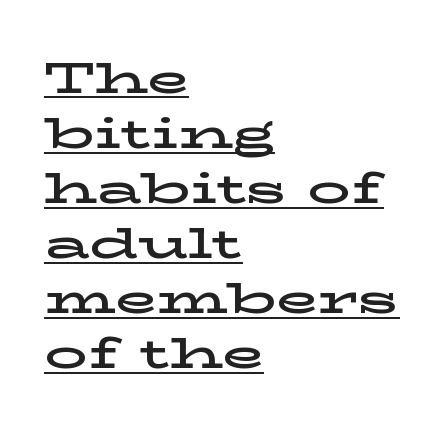
The image shows 43 px wide serif type, upright; set left-aligned, normal line spacing (1.28x), normal letter spacing, underlined; low stroke contrast and a medium x-height.
